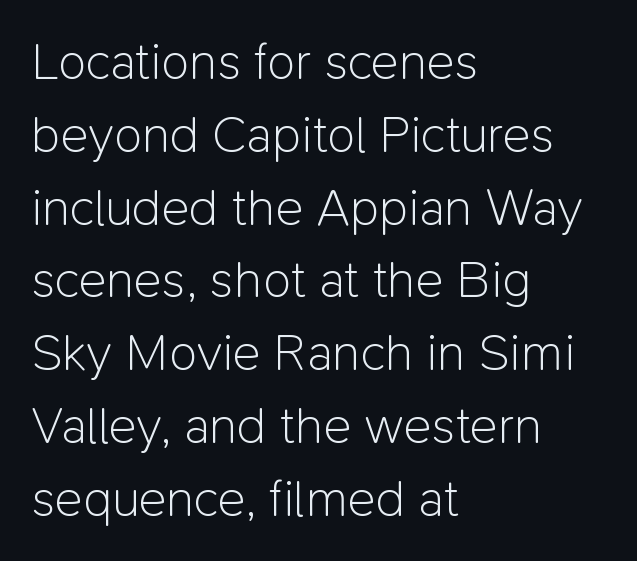
Does the leading feel generous? No, just average. The baseline area is clear. The font family rendered here belongs to the sans-serif group. You could call the tracking neutral — neither tight nor loose.
